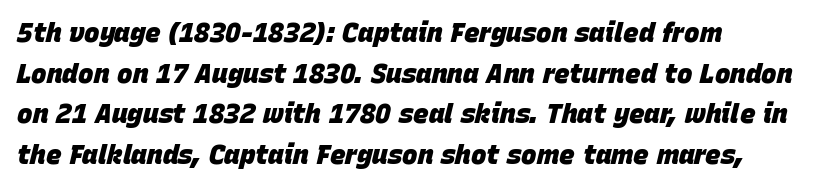
Q: Is the text bold? A: Yes.
Q: Is the text italic (slanted)? A: Yes, it leans right by about 15 degrees.
Q: Is the text underlined? A: No.
Q: How is the paragraph aligned? A: Left-aligned.
Q: Is the spacing between letters normal or unusually wide? A: Normal.
Q: Is the spacing between lines tight, normal or loose? A: Normal.
